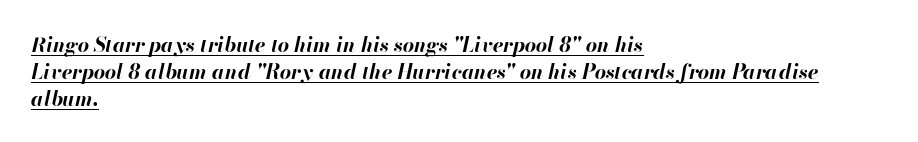
{"italic": "yes", "lean": "right", "slant_degrees": 13, "bold": "yes", "underline": "yes", "align": "left", "line_spacing": "normal", "line_spacing_ratio": 1.36, "letter_spacing": "normal", "letter_spacing_em": 0.0, "glyph_px": 20}
